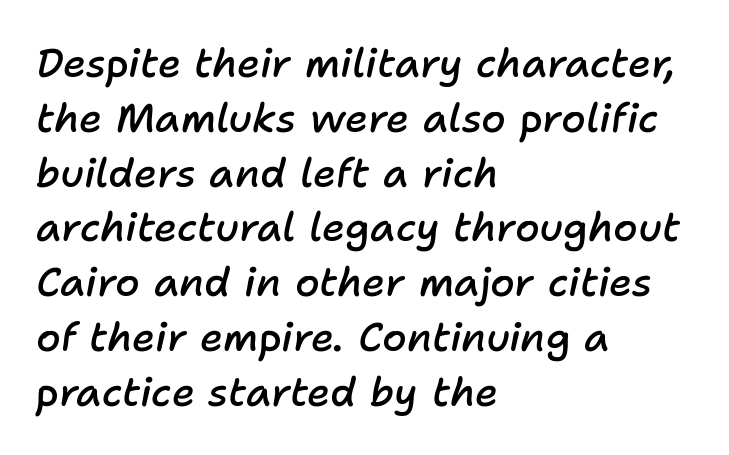
{"italic": "yes", "lean": "right", "slant_degrees": 11, "bold": "semi", "weight": "semibold", "width": "normal", "stroke_contrast": "low", "x_height": "medium", "monospaced": "no", "underline": "no", "align": "left", "line_spacing": "normal", "line_spacing_ratio": 1.37, "letter_spacing": "normal", "letter_spacing_em": 0.0, "glyph_px": 40}
